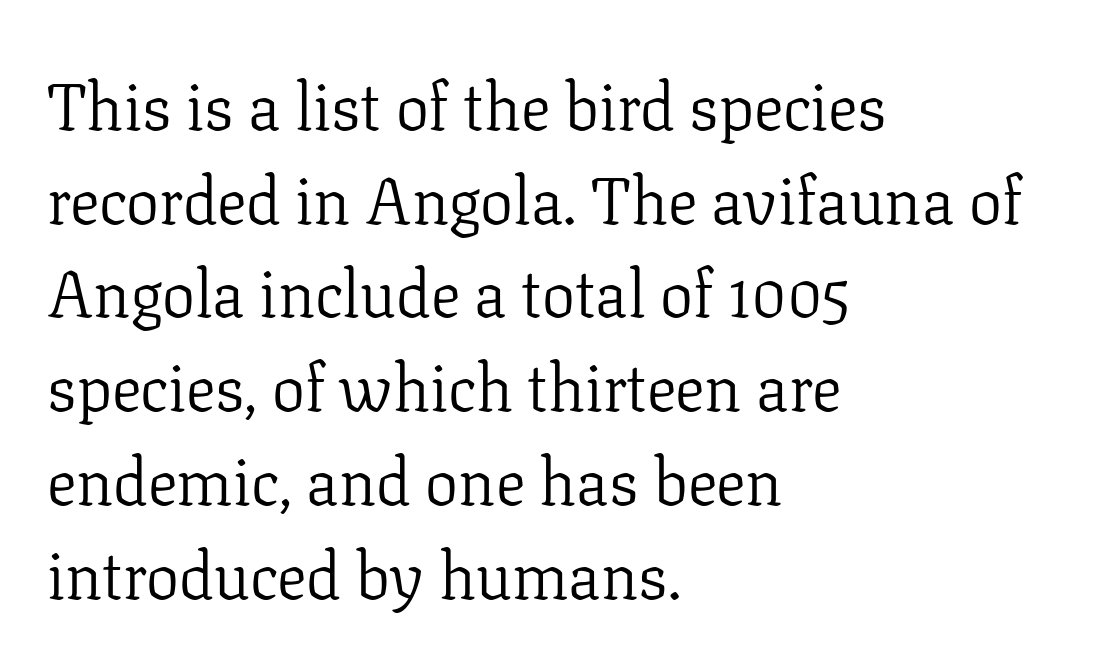
These lines are rendered in a variable-pitch font. The rag falls on the right side of this text block. The strokes are not fattened; the text isn't bold. The leading is moderate, giving the passage an even texture.
